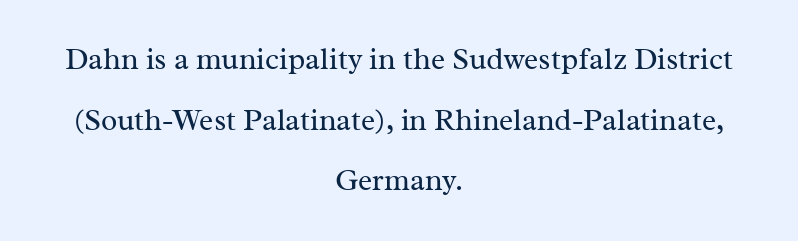
{"serif": "yes", "italic": "no", "bold": "no", "weight": "regular", "width": "normal", "stroke_contrast": "medium", "x_height": "medium", "monospaced": "no", "underline": "no", "align": "center", "line_spacing": "loose", "line_spacing_ratio": 2.02, "letter_spacing": "normal", "letter_spacing_em": 0.0, "glyph_px": 30}
